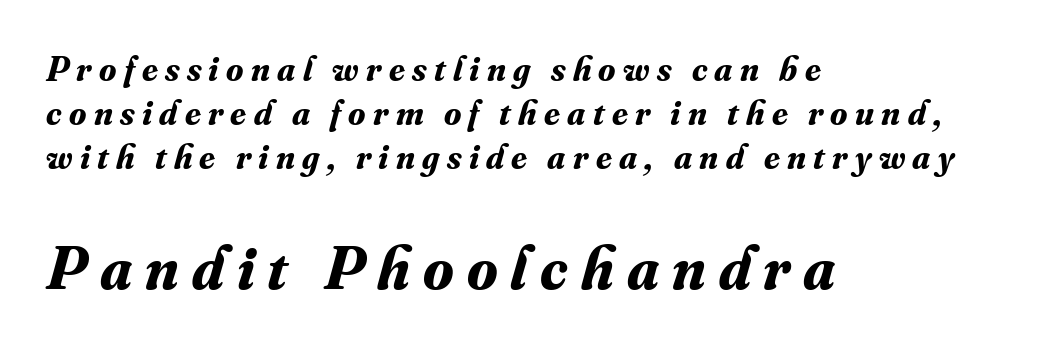
This sample has the flowing, uneven cadence of proportional lettering. Every row of glyphs begins at an identical x-position on the left. This sample uses expanded letter spacing, leaving extra air between glyphs. Observe the lean: these are italic letterforms.
